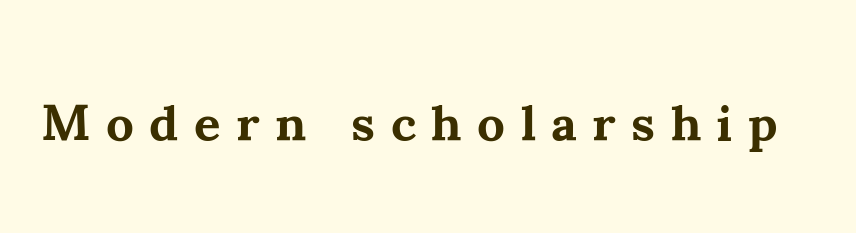
Q: Is the text bold? A: Yes.
Q: Is the text italic (slanted)? A: No, it is upright.
Q: Is the typeface a serif or a sans-serif typeface? A: Serif.
Q: Is the text underlined? A: No.
Q: Is the spacing between letters normal or unusually wide? A: Unusually wide.
Q: Width (condensed, normal, or wide)? A: Normal.
Q: Stroke contrast? A: Medium.
Q: x-height? A: Small.
Q: Monospaced? A: No.
